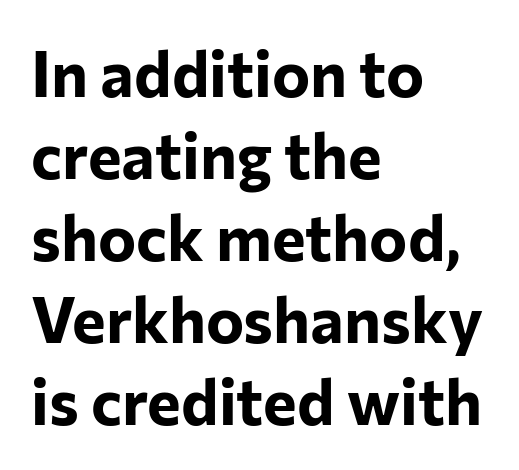
{"serif": "no", "italic": "no", "bold": "yes", "weight": "bold", "width": "normal", "stroke_contrast": "low", "x_height": "medium", "monospaced": "no", "underline": "no", "align": "left", "line_spacing": "normal", "line_spacing_ratio": 1.28, "letter_spacing": "normal", "letter_spacing_em": 0.0, "glyph_px": 64}
